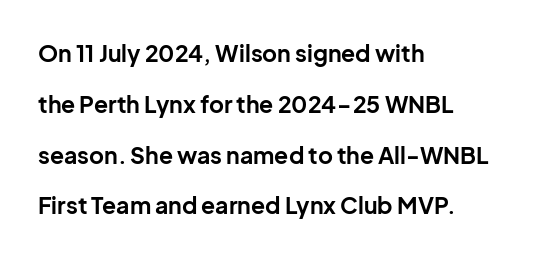
{"italic": "no", "bold": "yes", "underline": "no", "align": "left", "line_spacing": "loose", "line_spacing_ratio": 2.21, "letter_spacing": "normal", "letter_spacing_em": 0.0, "glyph_px": 23}
